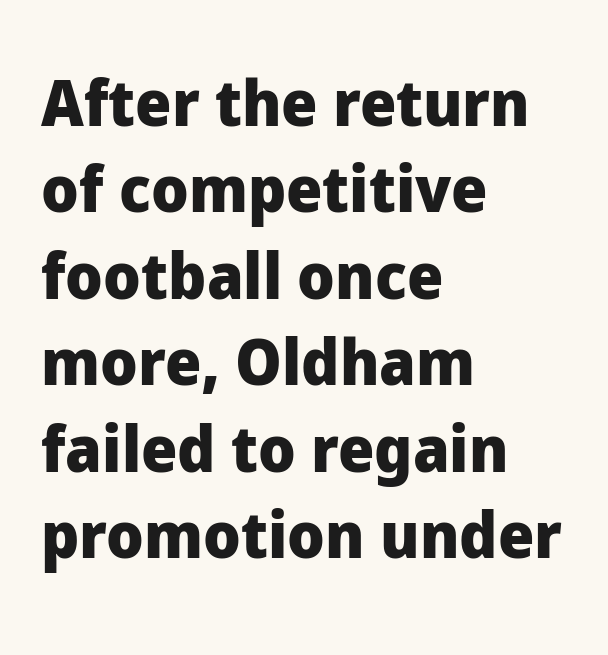
{"serif": "no", "italic": "no", "bold": "yes", "weight": "heavy", "width": "normal", "stroke_contrast": "low", "x_height": "medium", "monospaced": "no", "underline": "no", "align": "left", "line_spacing": "normal", "line_spacing_ratio": 1.35, "letter_spacing": "normal", "letter_spacing_em": 0.0, "glyph_px": 64}
